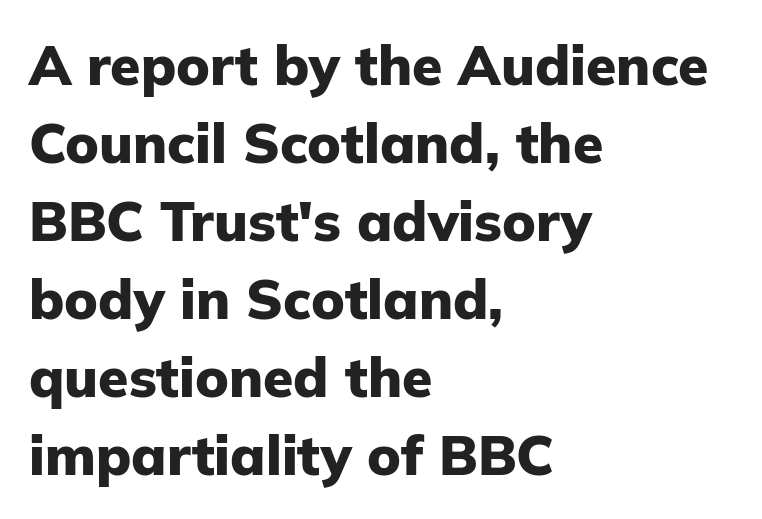
Ordinary non-slanted type is in use. The strokes are fattened all the way to bold. A bare baseline throughout the passage. The block of text has a typical density, with ordinary space between rows. The horizontal fit of the characters is conventional and even.
